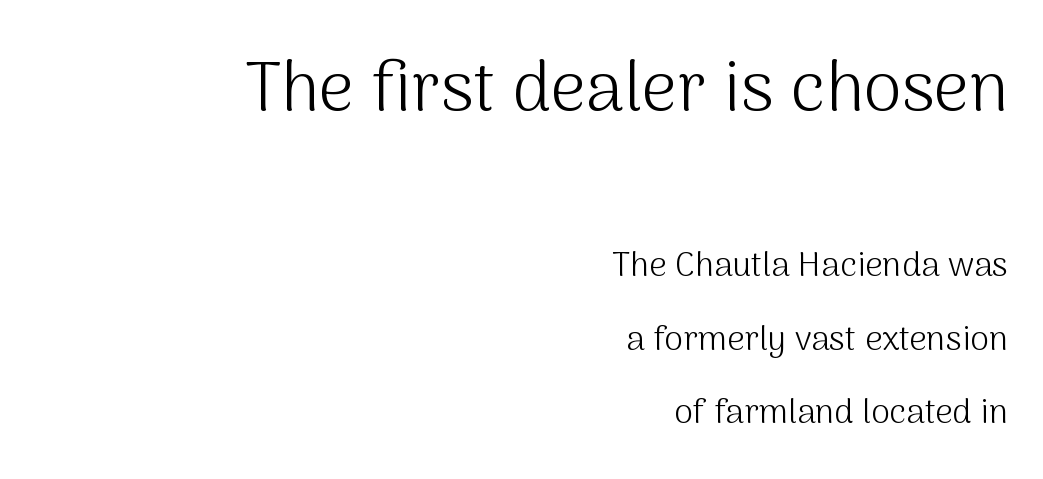
{"serif": "no", "italic": "no", "bold": "no", "weight": "light", "width": "normal", "stroke_contrast": "medium", "x_height": "medium", "monospaced": "no", "underline": "no", "align": "right", "line_spacing": "loose", "line_spacing_ratio": 2.16, "letter_spacing": "normal", "letter_spacing_em": 0.0, "larger_block": "first", "size_ratio": 2.03, "glyph_px": 69}
